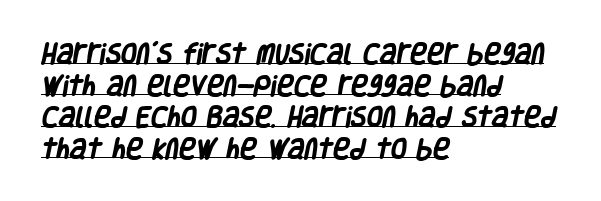
Does a line run under the words? Yes, clearly. In terms of leading, this rendering sits right in the middle. Between one letter and the next there's only the usual sliver of space. Which margin do the lines hug? The left one — the right edge is uneven. The glyphs have the mass of a bold cut.
